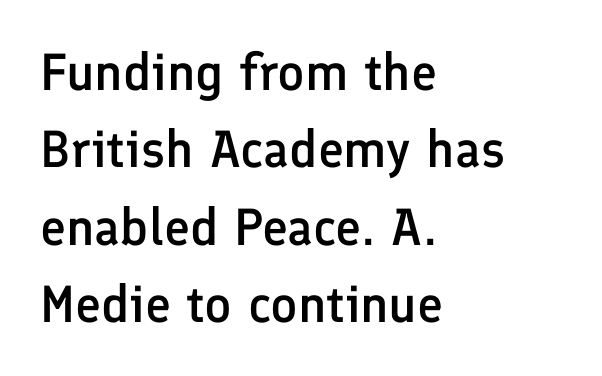
The image shows 52 px semibold sans-serif type, upright; set left-aligned, normal line spacing (1.49x), normal letter spacing, not underlined; low stroke contrast and a medium x-height.
